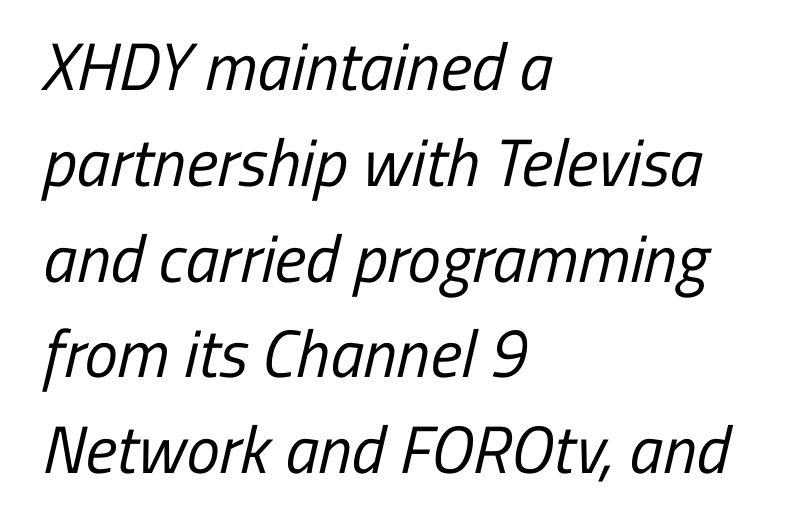
The image shows 67 px regular-weight, condensed sans-serif type; set left-aligned, normal line spacing (1.43x), normal letter spacing, not underlined; low stroke contrast and a medium x-height.
